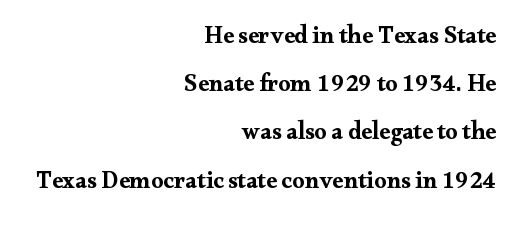
The image shows 24 px text type, upright; set right-aligned, loose line spacing (2.01x), normal letter spacing, not underlined.
